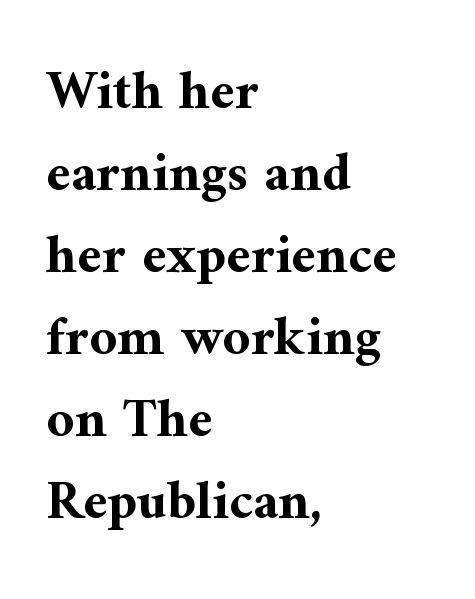
{"serif": "yes", "italic": "no", "bold": "yes", "weight": "bold", "width": "normal", "stroke_contrast": "medium", "x_height": "medium", "monospaced": "no", "underline": "no", "align": "left", "line_spacing": "normal", "line_spacing_ratio": 1.49, "letter_spacing": "normal", "letter_spacing_em": 0.0, "glyph_px": 55}
